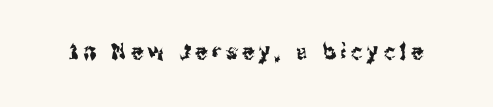
{"italic": "no", "underline": "no", "letter_spacing": "wide", "letter_spacing_em": 0.22, "glyph_px": 22}
